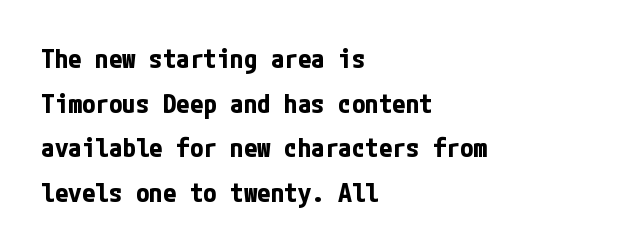
The paragraph shown leans on its left margin. The passage shown stacks its lines at a standard gap. The letterforms sit shoulder to shoulder at normal distance. The glyphs are unaccompanied by any horizontal stroke below them. Heft: maximum for text — a bold.
